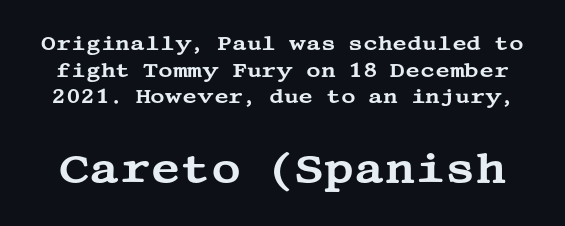
{"serif": "yes", "italic": "no", "width": "wide", "stroke_contrast": "medium", "x_height": "large", "underline": "no", "line_spacing": "normal", "line_spacing_ratio": 1.33, "letter_spacing": "normal", "letter_spacing_em": 0.0, "larger_block": "second", "size_ratio": 2.05, "glyph_px": 41}
